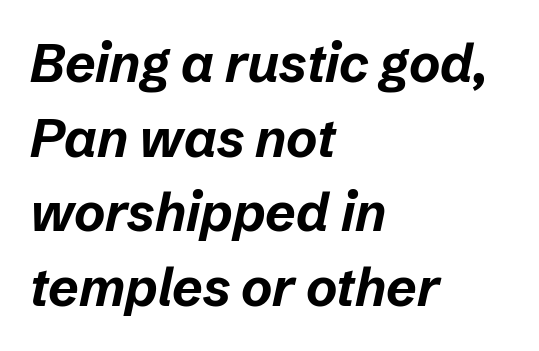
{"italic": "yes", "lean": "right", "slant_degrees": 12, "bold": "yes", "weight": "bold", "width": "normal", "stroke_contrast": "low", "x_height": "medium", "monospaced": "no", "underline": "no", "align": "left", "line_spacing": "normal", "line_spacing_ratio": 1.41, "letter_spacing": "normal", "letter_spacing_em": 0.0, "glyph_px": 53}
